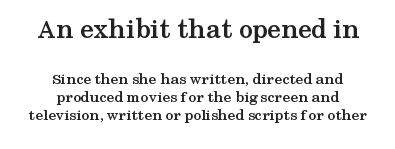
The image shows 28 px semibold, wide serif type, upright; set centered, tight line spacing (1.12x), normal letter spacing, not underlined; the first (top) block is 1.75x larger; medium stroke contrast and a medium x-height.
